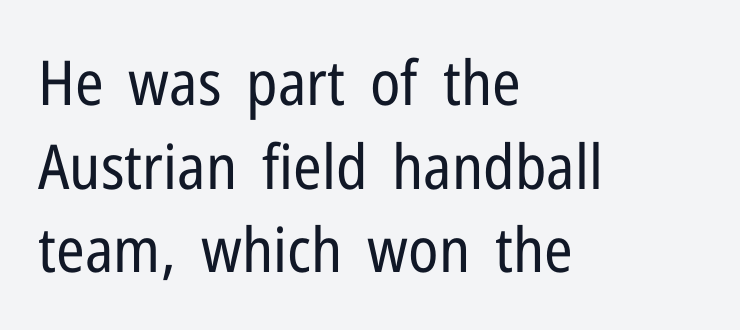
The image shows 62 px regular-weight, condensed sans-serif type, upright; set left-aligned, normal line spacing (1.35x), normal letter spacing, not underlined; low stroke contrast and a medium x-height.
